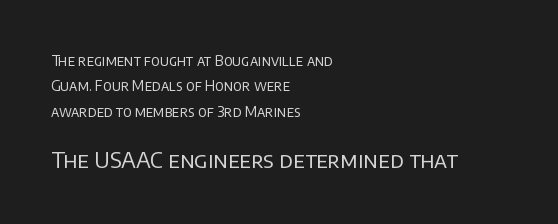
The image shows 22 px text type, upright; set left-aligned, line spacing 1.81x, normal letter spacing, not underlined; the second (bottom) block is 1.57x larger.
